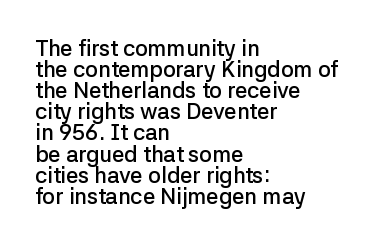
{"italic": "no", "bold": "semi", "underline": "no", "align": "left", "line_spacing": "tight", "line_spacing_ratio": 0.96, "letter_spacing": "normal", "letter_spacing_em": 0.0, "glyph_px": 22}
